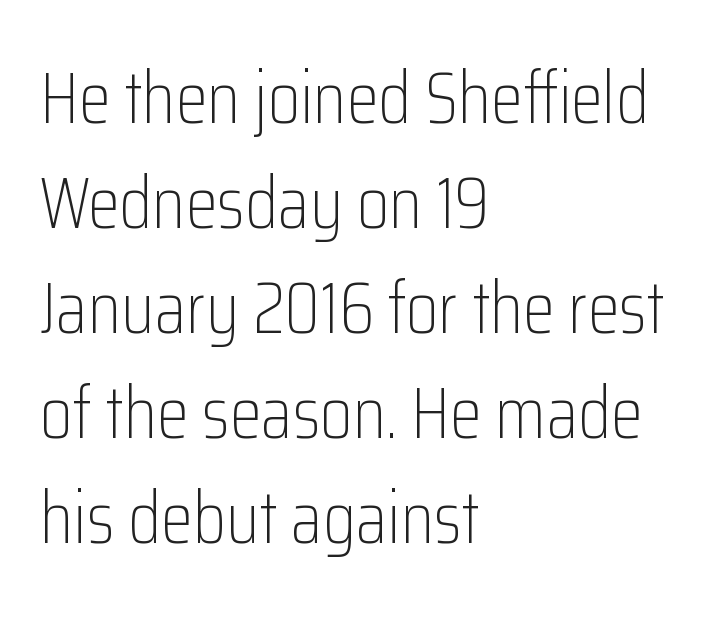
Q: Is the text bold? A: No.
Q: Is the text italic (slanted)? A: No, it is upright.
Q: Is the typeface a serif or a sans-serif typeface? A: Sans-serif.
Q: Is the text underlined? A: No.
Q: How is the paragraph aligned? A: Left-aligned.
Q: Is the spacing between letters normal or unusually wide? A: Normal.
Q: Is the spacing between lines tight, normal or loose? A: Normal.
Q: Width (condensed, normal, or wide)? A: Condensed.
Q: Stroke contrast? A: Low.
Q: x-height? A: Medium.
Q: Monospaced? A: No.
